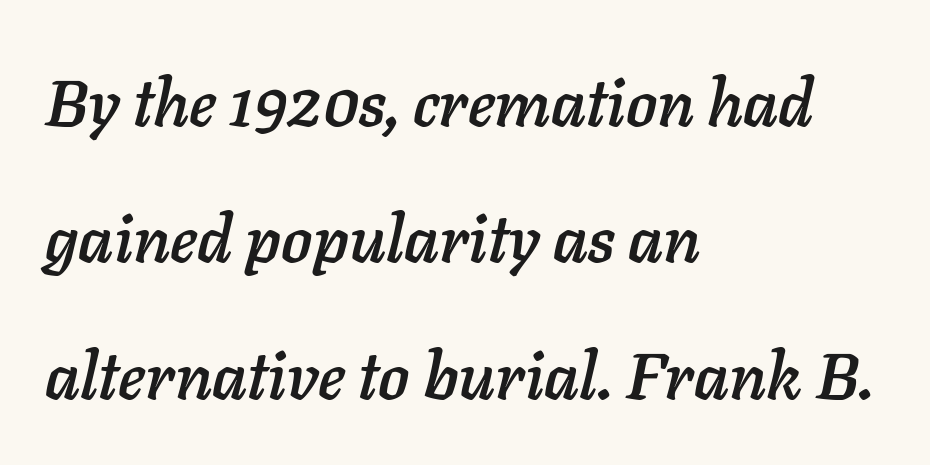
Q: Is the text italic (slanted)? A: Yes, it leans right by about 11 degrees.
Q: Is the text underlined? A: No.
Q: How is the paragraph aligned? A: Left-aligned.
Q: Is the spacing between letters normal or unusually wide? A: Normal.
Q: Is the spacing between lines tight, normal or loose? A: Loose.
Q: Width (condensed, normal, or wide)? A: Normal.
Q: Stroke contrast? A: Low.
Q: x-height? A: Medium.
Q: Monospaced? A: No.
